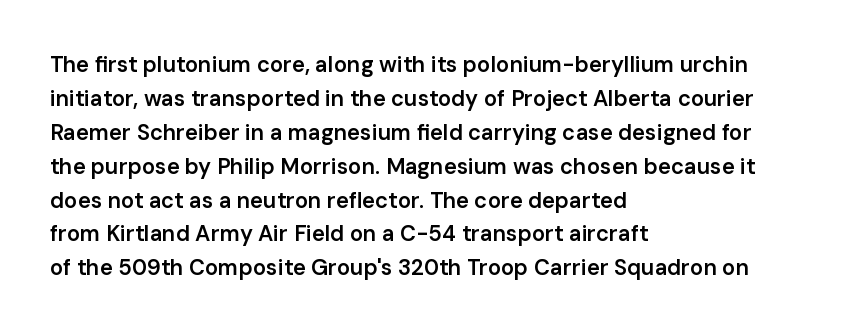
Notice how the stems are strictly vertical — no italics here. The passage shown has conventional tracking throughout. As a designer I'd log this as weight 600, semibold. Line beginnings align vertically; line endings do not.
